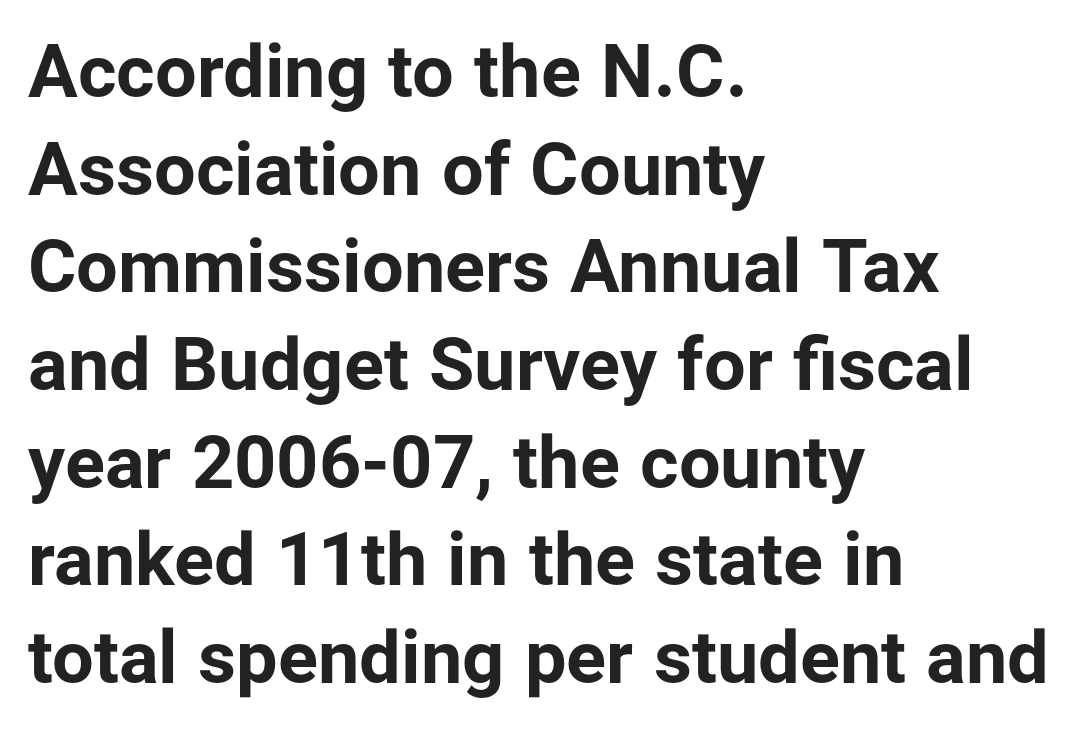
Nope, no serifs anywhere on these letters. Anything drawn beneath the words? Only blank space. A student would call this left alignment; a typographer would say flush left, rag right. The horizontal fit of the characters is conventional and even.
